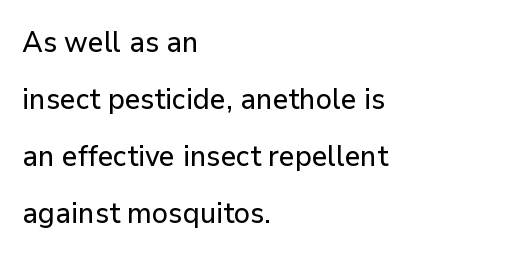
Q: Is the text italic (slanted)? A: No, it is upright.
Q: Is the typeface a serif or a sans-serif typeface? A: Sans-serif.
Q: Is the text underlined? A: No.
Q: How is the paragraph aligned? A: Left-aligned.
Q: Is the spacing between letters normal or unusually wide? A: Normal.
Q: Is the spacing between lines tight, normal or loose? A: Loose.
Q: Width (condensed, normal, or wide)? A: Normal.
Q: Stroke contrast? A: Low.
Q: x-height? A: Medium.
Q: Monospaced? A: No.
